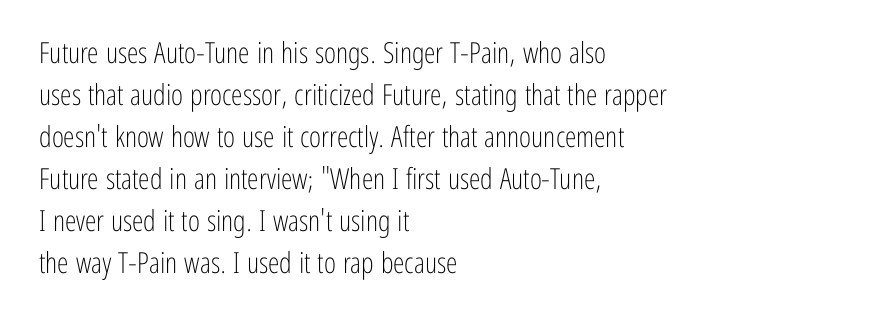
Lines of text with bare space underneath. Look at the bottom of the vertical strokes: they stop flat, with no serifs. Which margin do the lines hug? The left one — the right edge is uneven. Looks like regular typesetting: each glyph gets only the width it needs. Nothing unusual about the tracking: characters are spaced as the font intends.
